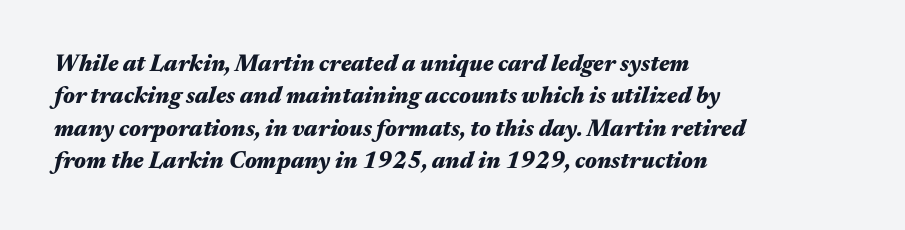
{"italic": "yes", "lean": "right", "slant_degrees": 17, "bold": "yes", "underline": "no", "align": "left", "line_spacing": "normal", "line_spacing_ratio": 1.41, "letter_spacing": "normal", "letter_spacing_em": 0.0, "glyph_px": 23}
